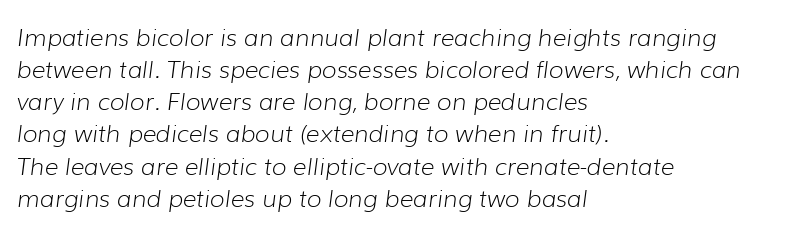
Q: Is the text bold? A: No.
Q: Is the text italic (slanted)? A: Yes, it leans right by about 7 degrees.
Q: Is the text underlined? A: No.
Q: How is the paragraph aligned? A: Left-aligned.
Q: Is the spacing between letters normal or unusually wide? A: Normal.
Q: Is the spacing between lines tight, normal or loose? A: Normal.
